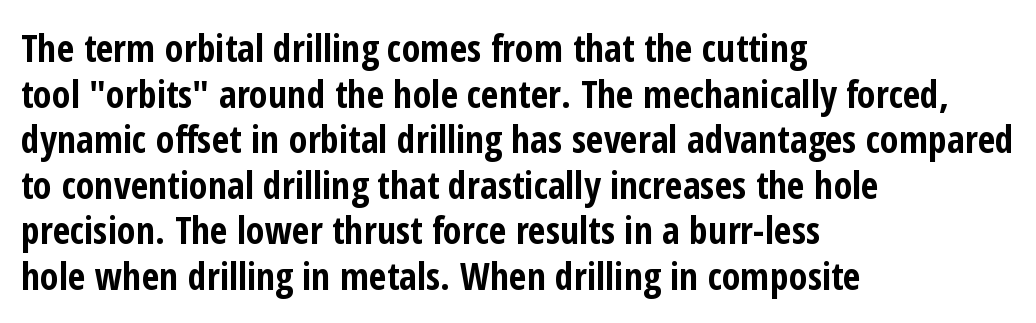
Q: Is the text bold? A: Yes.
Q: Is the text italic (slanted)? A: No, it is upright.
Q: Is the typeface a serif or a sans-serif typeface? A: Sans-serif.
Q: Is the text underlined? A: No.
Q: How is the paragraph aligned? A: Left-aligned.
Q: Is the spacing between letters normal or unusually wide? A: Normal.
Q: Width (condensed, normal, or wide)? A: Condensed.
Q: Stroke contrast? A: Low.
Q: x-height? A: Medium.
Q: Monospaced? A: No.
